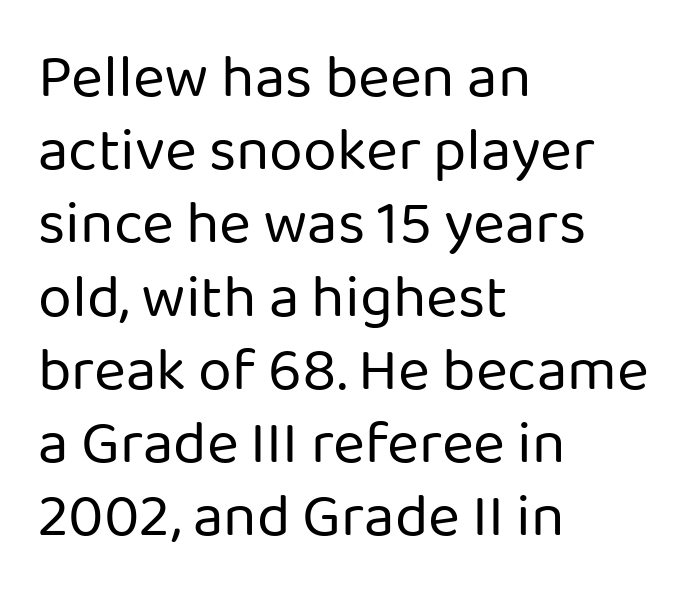
The passage shown is typed in a proportional face where columns would drift. Characters follow at the spacing the type designer built in. Weight: in the light-to-regular range. The rendering shows plain stroke endings on the letterforms — a sans-serif design.
